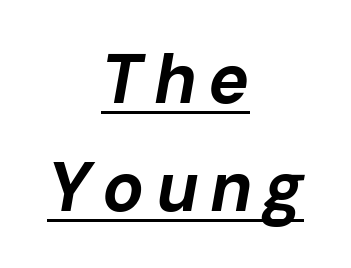
Q: Is the text bold? A: Yes.
Q: Is the text italic (slanted)? A: Yes, it leans right by about 10 degrees.
Q: Is the text underlined? A: Yes.
Q: How is the paragraph aligned? A: Centered.
Q: Is the spacing between lines tight, normal or loose? A: Normal.
Q: Width (condensed, normal, or wide)? A: Normal.
Q: Stroke contrast? A: Low.
Q: x-height? A: Medium.
Q: Monospaced? A: No.
